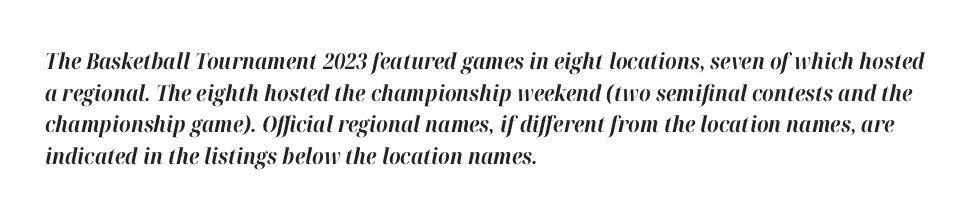
The lines in this sample share a left origin and differ only in where they stop. Students, note that the glyphs here touch the page at normal intervals. If you measured baseline to baseline, you'd find a middling distance. This rendering features lettering with no underline. A full-strength bold gives these letters their thick strokes.
